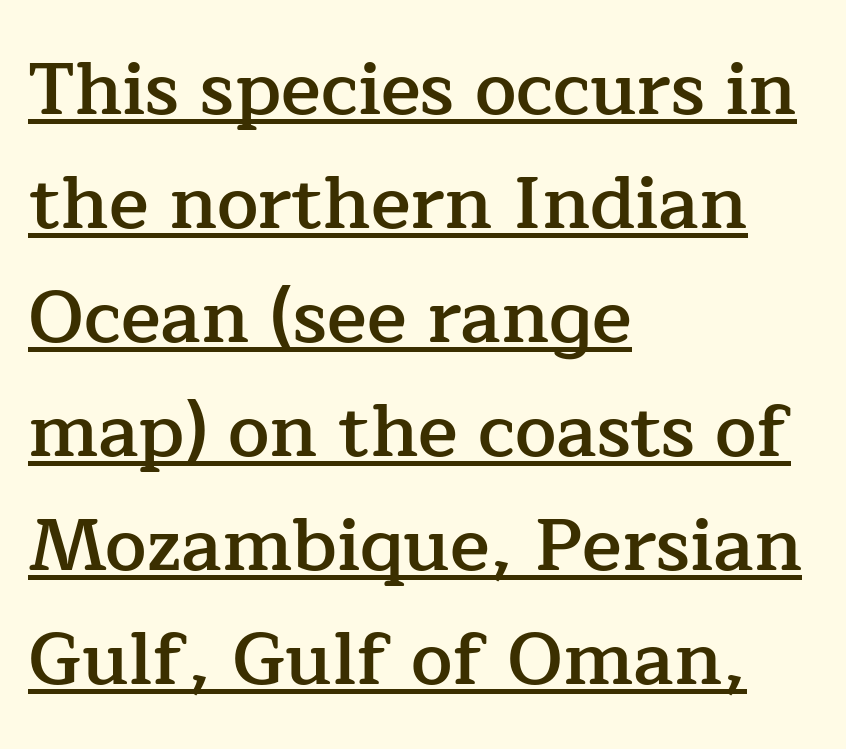
{"serif": "yes", "italic": "no", "bold": "semi", "weight": "semibold", "width": "normal", "stroke_contrast": "low", "x_height": "medium", "monospaced": "no", "underline": "yes", "align": "left", "line_spacing": "normal", "line_spacing_ratio": 1.54, "letter_spacing": "normal", "letter_spacing_em": 0.0, "glyph_px": 74}
